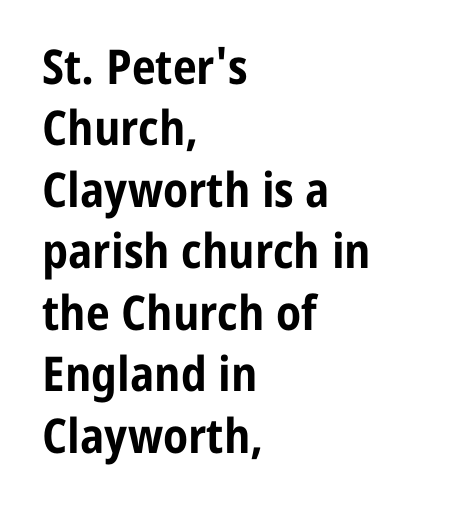
Compared with a centered layout, this one pins lines to the left instead. Type style note: lacks serifs. Here the designer chose a conventional face with non-uniform glyph widths. Standard letterfit; no display-style spreading of the glyphs. Upright lettering throughout.
